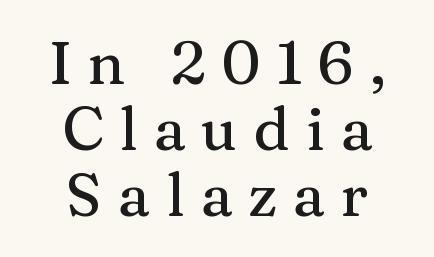
The face used here is rendered with a markedly widened letterfit. You could not count columns in this text — the font is proportionally spaced. The lines in this sample share a center point and differ in where they start and stop. Lines of text with bare space underneath.
